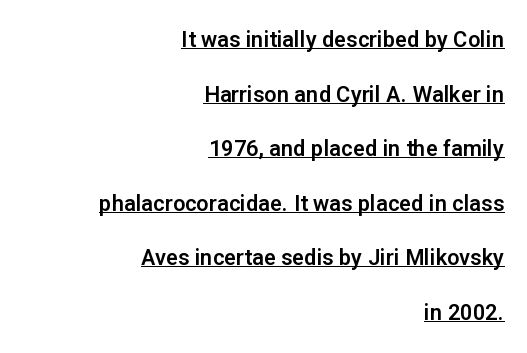
Which margin do the lines hug? The right one — the left edge is uneven. What decoration does the sample have? An underline. The lettering holds an erect, upright posture throughout. Summary of vertical rhythm: relaxed, with wide interline spacing.
